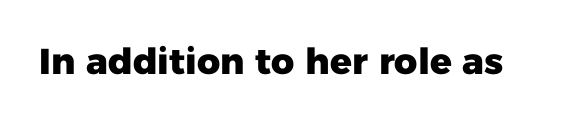
The image shows 36 px heavy sans-serif type, upright; set normal letter spacing, not underlined; low stroke contrast and a medium x-height.
